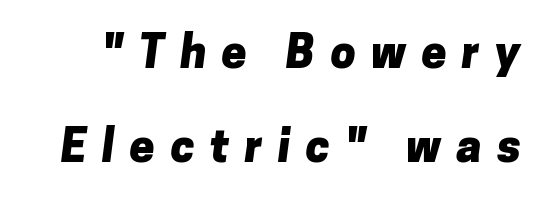
The image shows 45 px heavy sans-serif type; set loose line spacing (2.08x), unusually wide letter spacing (+0.34 em), not underlined; low stroke contrast and a medium x-height.
